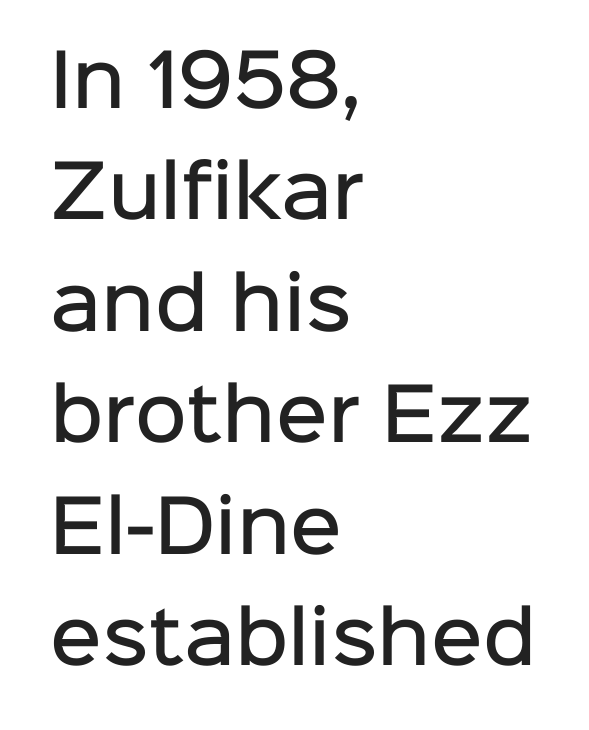
The image shows 71 px semibold sans-serif type, upright; set left-aligned, normal line spacing (1.57x), normal letter spacing, not underlined; low stroke contrast and a medium x-height.
